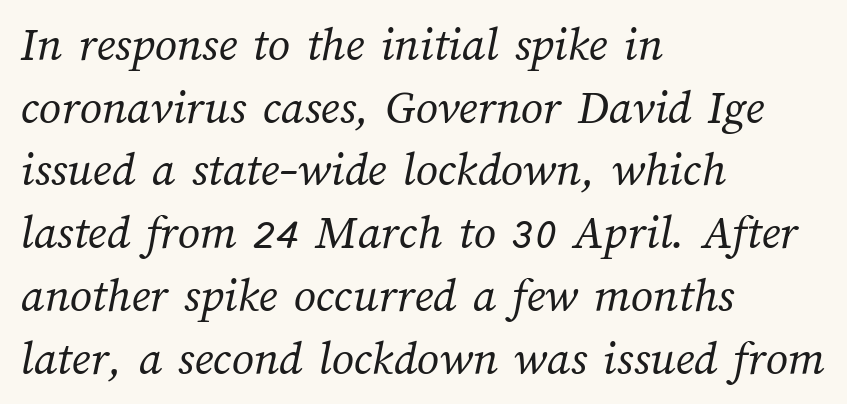
{"bold": "no", "weight": "regular", "width": "normal", "stroke_contrast": "medium", "x_height": "medium", "monospaced": "no", "underline": "no", "align": "left", "line_spacing": "normal", "line_spacing_ratio": 1.28, "letter_spacing": "normal", "letter_spacing_em": 0.0, "glyph_px": 49}
